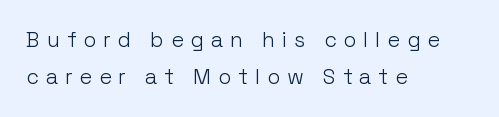
Someone cranked the tracking dial way up on this one. This rendering features lettering with no underline. Quick note: not italic, upright. All the whitespace from short lines collects on the right. No letter is thick-stroked: the sample isn't bold.
